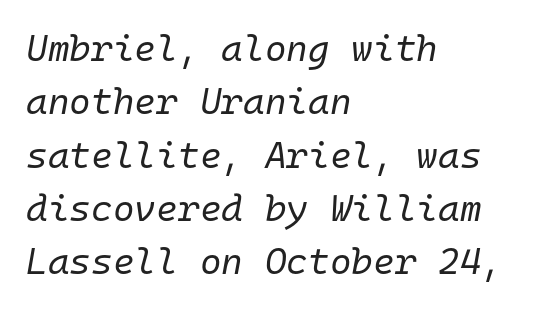
Line starts are locked; line ends wander. The gap between lines stays unmarked. Notice how descenders clear the ascenders below comfortably — that's standard leading. A typesetter would call this monospace, since all characters share one set width. Would a proofreader flag this as italicized? Yes.
